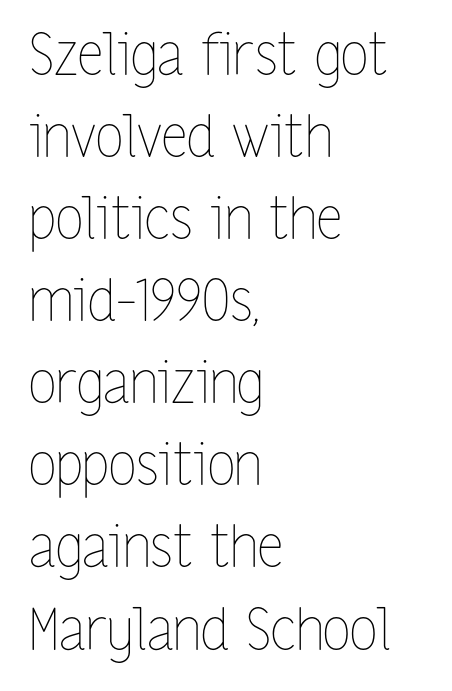
{"italic": "no", "bold": "no", "weight": "thin", "width": "condensed", "stroke_contrast": "low", "x_height": "medium", "monospaced": "no", "underline": "no", "align": "left", "line_spacing": "normal", "line_spacing_ratio": 1.44, "letter_spacing": "normal", "letter_spacing_em": 0.0, "glyph_px": 57}
